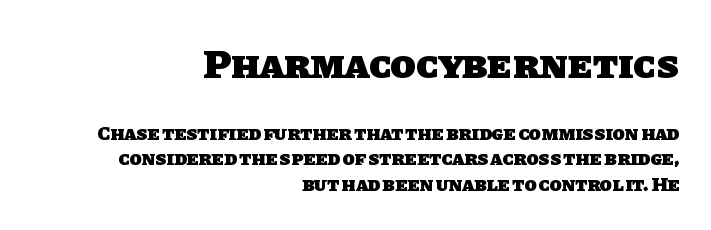
This sample uses plain, unmodified letter spacing. Is this a fixed-width face? No — the glyphs have proportional, varying widths. Stroke thickness is high; the sample reads as a true bold. Anything drawn beneath the words? Only blank space.
